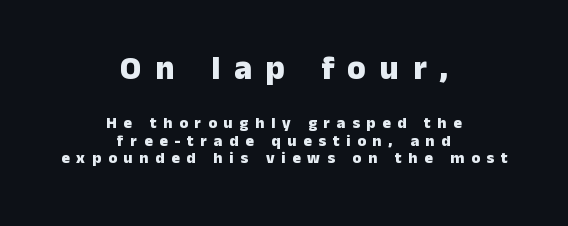
The image shows 33 px heavy sans-serif type, upright; set centered, tight line spacing (1.09x), unusually wide letter spacing (+0.42 em), not underlined; the first (top) block is 2.06x larger; low stroke contrast and a medium x-height.
